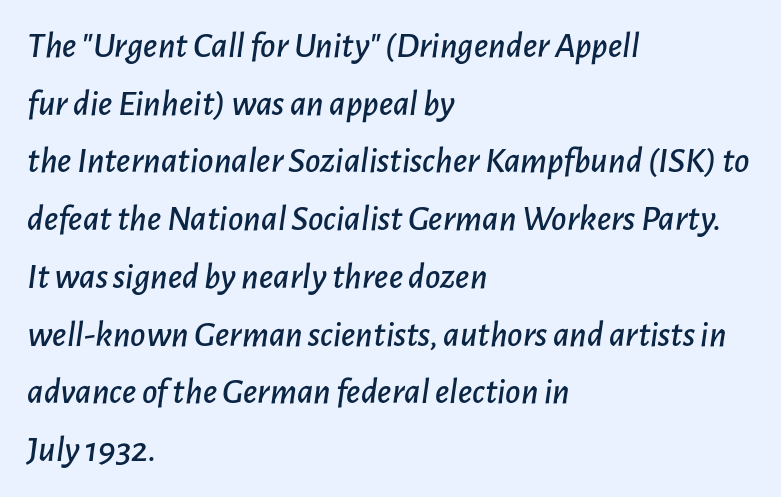
Q: Is the text italic (slanted)? A: Yes, it leans right by about 7 degrees.
Q: Is the text underlined? A: No.
Q: How is the paragraph aligned? A: Left-aligned.
Q: Is the spacing between letters normal or unusually wide? A: Normal.
Q: Is the spacing between lines tight, normal or loose? A: Normal.
Q: Width (condensed, normal, or wide)? A: Normal.
Q: Stroke contrast? A: Low.
Q: x-height? A: Medium.
Q: Monospaced? A: No.
